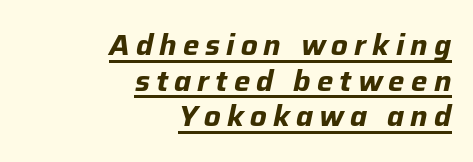
Q: Is the text bold? A: Yes.
Q: Is the text italic (slanted)? A: Yes, it leans right by about 12 degrees.
Q: Is the text underlined? A: Yes.
Q: How is the paragraph aligned? A: Right-aligned.
Q: Is the spacing between letters normal or unusually wide? A: Unusually wide.
Q: Width (condensed, normal, or wide)? A: Normal.
Q: Stroke contrast? A: Low.
Q: x-height? A: Medium.
Q: Monospaced? A: No.
